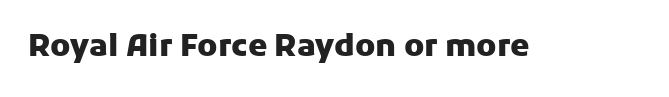
Q: Is the text bold? A: Yes.
Q: Is the text italic (slanted)? A: No, it is upright.
Q: Is the typeface a serif or a sans-serif typeface? A: Sans-serif.
Q: Is the text underlined? A: No.
Q: Is the spacing between letters normal or unusually wide? A: Normal.
Q: Width (condensed, normal, or wide)? A: Normal.
Q: Stroke contrast? A: Low.
Q: x-height? A: Medium.
Q: Monospaced? A: No.
